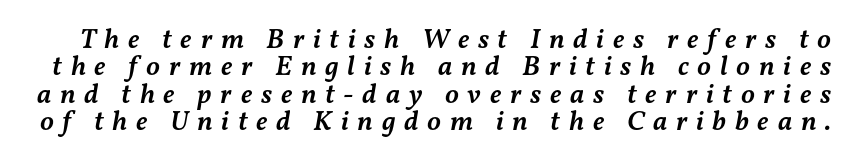
Q: Is the text bold? A: Semi-bold.
Q: Is the text italic (slanted)? A: Yes, it leans right by about 11 degrees.
Q: Is the text underlined? A: No.
Q: Is the spacing between letters normal or unusually wide? A: Unusually wide.
Q: Is the spacing between lines tight, normal or loose? A: Tight.
Q: Width (condensed, normal, or wide)? A: Normal.
Q: Stroke contrast? A: Medium.
Q: x-height? A: Medium.
Q: Monospaced? A: No.
